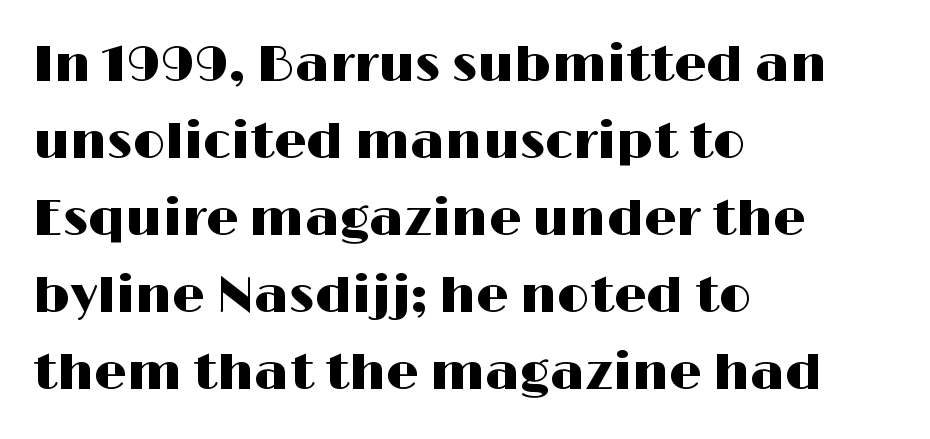
Q: Is the text italic (slanted)? A: No, it is upright.
Q: Is the typeface a serif or a sans-serif typeface? A: Sans-serif.
Q: Is the text underlined? A: No.
Q: How is the paragraph aligned? A: Left-aligned.
Q: Is the spacing between letters normal or unusually wide? A: Normal.
Q: Is the spacing between lines tight, normal or loose? A: Normal.
Q: Width (condensed, normal, or wide)? A: Wide.
Q: Stroke contrast? A: High.
Q: x-height? A: Medium.
Q: Monospaced? A: No.
